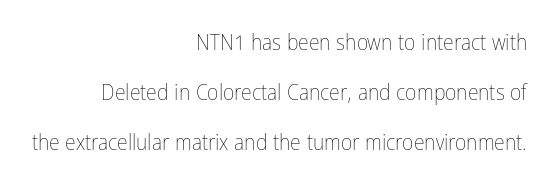
Q: Is the text bold? A: No.
Q: Is the text italic (slanted)? A: No, it is upright.
Q: Is the text underlined? A: No.
Q: How is the paragraph aligned? A: Right-aligned.
Q: Is the spacing between letters normal or unusually wide? A: Normal.
Q: Is the spacing between lines tight, normal or loose? A: Loose.
